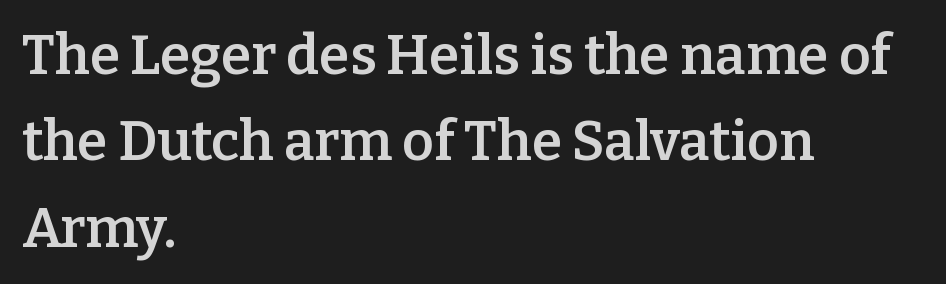
Quick note: underline off. This sample has the flowing, uneven cadence of proportional lettering. A student would call this left alignment; a typographer would say flush left, rag right. Vertically, the passage feels balanced, rows spaced as you'd expect. Emphasis by weight is partial: semibold.
